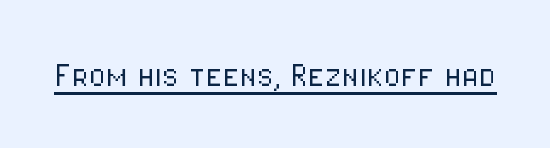
{"serif": "no", "italic": "no", "bold": "no", "weight": "light", "width": "condensed", "stroke_contrast": "low", "x_height": "medium", "monospaced": "no", "underline": "yes", "letter_spacing": "normal", "letter_spacing_em": 0.0, "glyph_px": 39}
